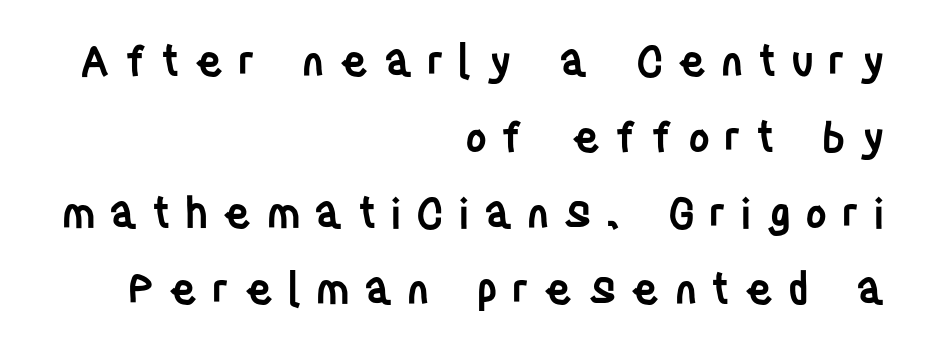
The image shows 42 px semibold, condensed sans-serif type, upright; set right-aligned, line spacing 1.81x, unusually wide letter spacing (+0.34 em), not underlined; low stroke contrast and a large x-height.
